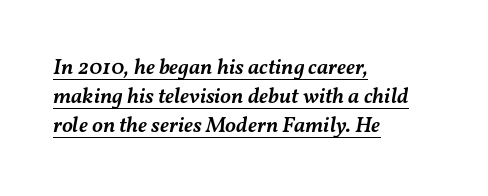
Bold? Not quite — semibold, heavier than regular but stopping short. These lines are set flush left with a ragged right edge. Spacing between characters is what you'd get straight out of the box. If you measured baseline to baseline, you'd find a middling distance. Does the lettering tilt? It does — this is italic. These characters rest on top of a visible drawn line.
